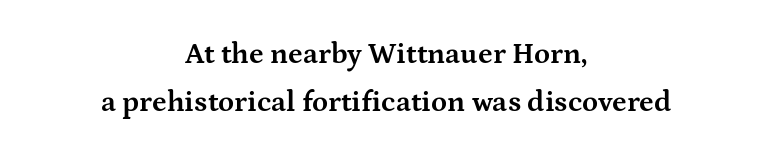
Do the characters align in a grid? No, the font is proportional. The line texture is even and compact thanks to regular tracking. The typesetter chose a symmetrical, centered arrangement here. Plenty of ink on the page — the face is bold.
